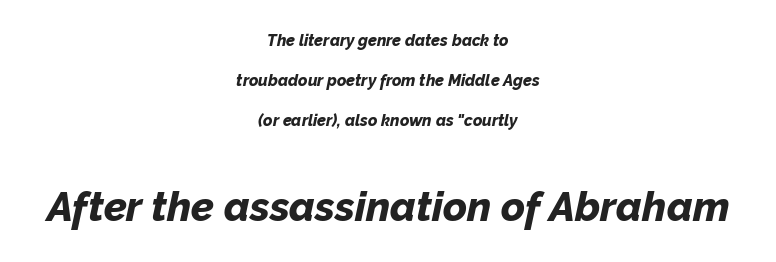
Underline: absent. Look at the tracking — it's just the regular setting, nothing added. The rendering positions every line midway between the sides. The whole block is typeset with a tilt. Note the varied advance widths — an 'i' is clearly narrower than an 'm'. Stroke thickness is high; the sample reads as a true bold.
